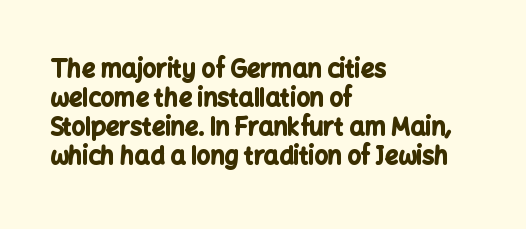
Q: Is the text bold? A: Yes.
Q: Is the text italic (slanted)? A: No, it is upright.
Q: Is the text underlined? A: No.
Q: How is the paragraph aligned? A: Left-aligned.
Q: Is the spacing between letters normal or unusually wide? A: Normal.
